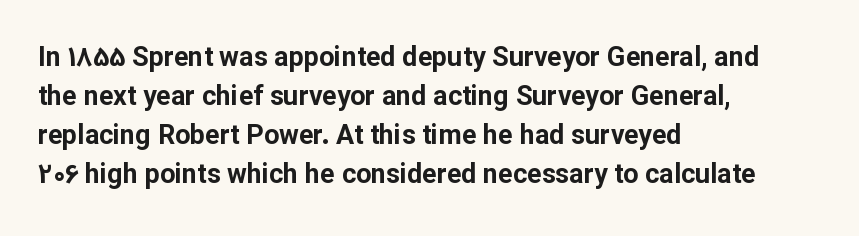
{"italic": "no", "bold": "yes", "underline": "no", "align": "left", "line_spacing": "normal", "line_spacing_ratio": 1.44, "letter_spacing": "normal", "letter_spacing_em": 0.0, "glyph_px": 27}
